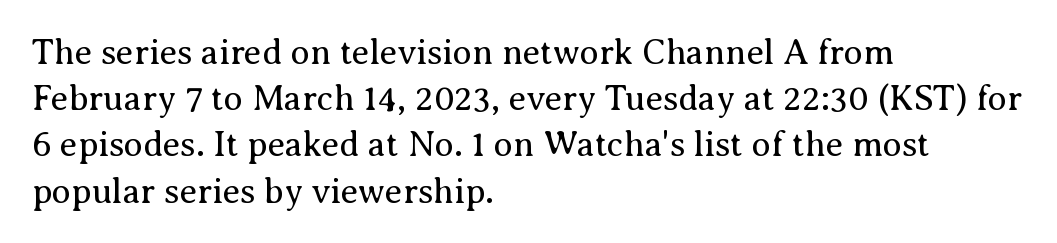
Q: Is the text bold? A: No.
Q: Is the text italic (slanted)? A: No, it is upright.
Q: Is the typeface a serif or a sans-serif typeface? A: Serif.
Q: Is the text underlined? A: No.
Q: How is the paragraph aligned? A: Left-aligned.
Q: Is the spacing between letters normal or unusually wide? A: Normal.
Q: Is the spacing between lines tight, normal or loose? A: Normal.
Q: Width (condensed, normal, or wide)? A: Normal.
Q: Stroke contrast? A: Medium.
Q: x-height? A: Medium.
Q: Monospaced? A: No.
